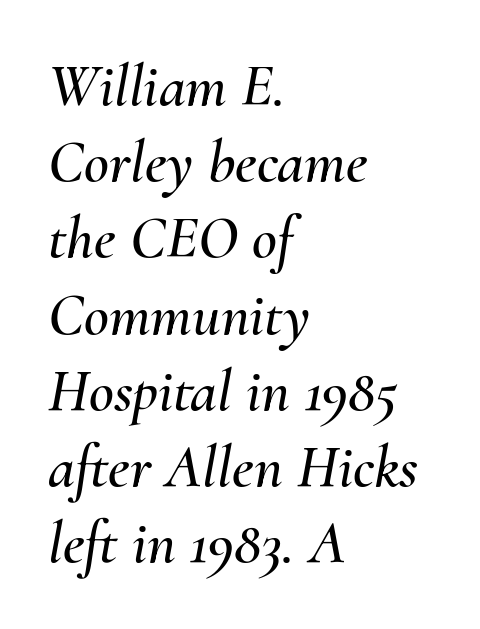
Q: Is the text italic (slanted)? A: Yes, it leans right by about 10 degrees.
Q: Is the text underlined? A: No.
Q: How is the paragraph aligned? A: Left-aligned.
Q: Is the spacing between letters normal or unusually wide? A: Normal.
Q: Is the spacing between lines tight, normal or loose? A: Normal.
Q: Width (condensed, normal, or wide)? A: Normal.
Q: Stroke contrast? A: Medium.
Q: x-height? A: Small.
Q: Monospaced? A: No.
